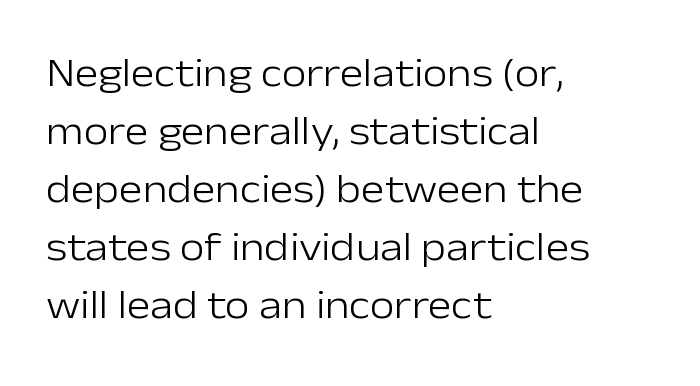
{"serif": "no", "italic": "no", "bold": "no", "weight": "light", "width": "normal", "stroke_contrast": "low", "x_height": "medium", "monospaced": "no", "underline": "no", "align": "left", "line_spacing": "normal", "line_spacing_ratio": 1.45, "letter_spacing": "normal", "letter_spacing_em": 0.0, "glyph_px": 40}
